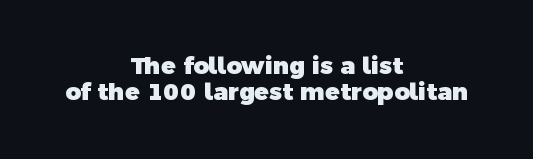
Compared with typical body copy, the letter spacing here is the same. The gap between lines stays unmarked. In terms of leading, this rendering errs on the cramped side. Pretty heavy lettering here — definitely bold.
